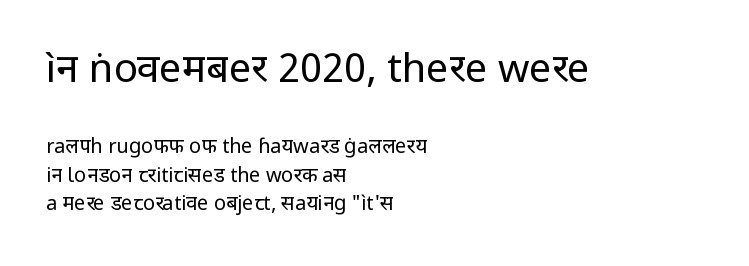
Which chunk is bigger? The first one — the top block dwarfs the bottom. The type sits square on the baseline with zero lean. Regarding leading, the lines here are spaced in the standard way. Letters have the restrained weight of plain body copy at most. Tracking here is standard; glyphs follow each other at the usual distance. Type without underlining.
